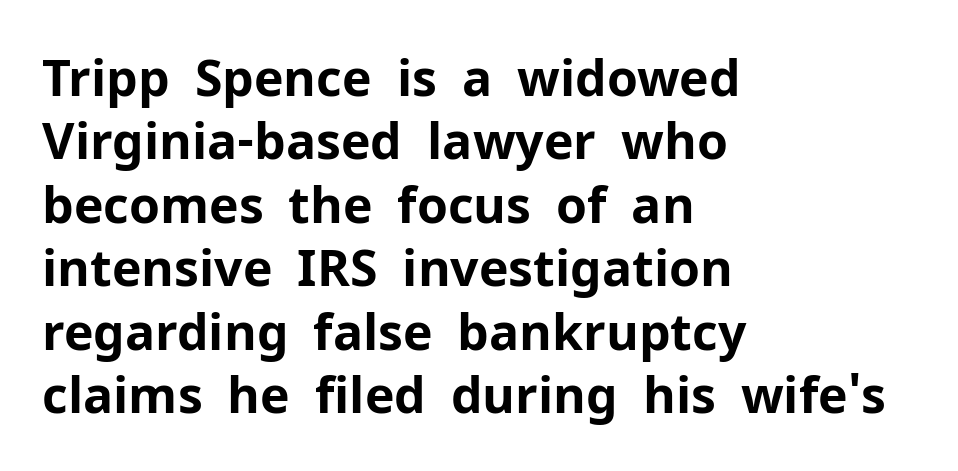
{"serif": "no", "italic": "no", "bold": "yes", "weight": "bold", "width": "normal", "stroke_contrast": "low", "x_height": "medium", "monospaced": "no", "underline": "no", "align": "left", "line_spacing": "normal", "line_spacing_ratio": 1.27, "letter_spacing": "normal", "letter_spacing_em": 0.0, "glyph_px": 50}
